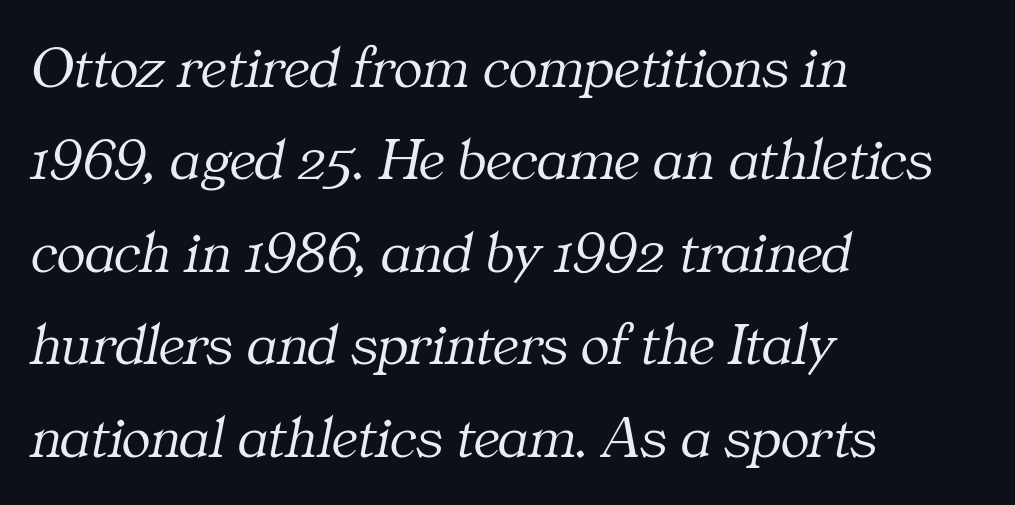
The typeface chosen for these lines features serifs. One-word summary of the alignment: left. Is the stroke heavy? The answer is a plain regular-or-lighter. Nothing unusual about the tracking: characters are spaced as the font intends.
